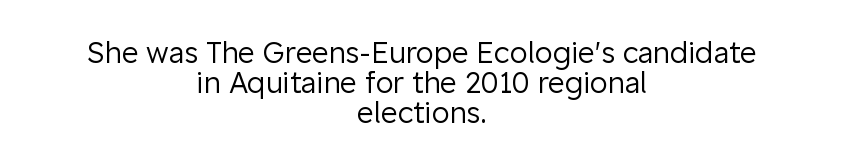
The image shows 29 px regular-weight sans-serif type, upright; set centered, tight line spacing (1.04x), normal letter spacing, not underlined; low stroke contrast and a medium x-height.
